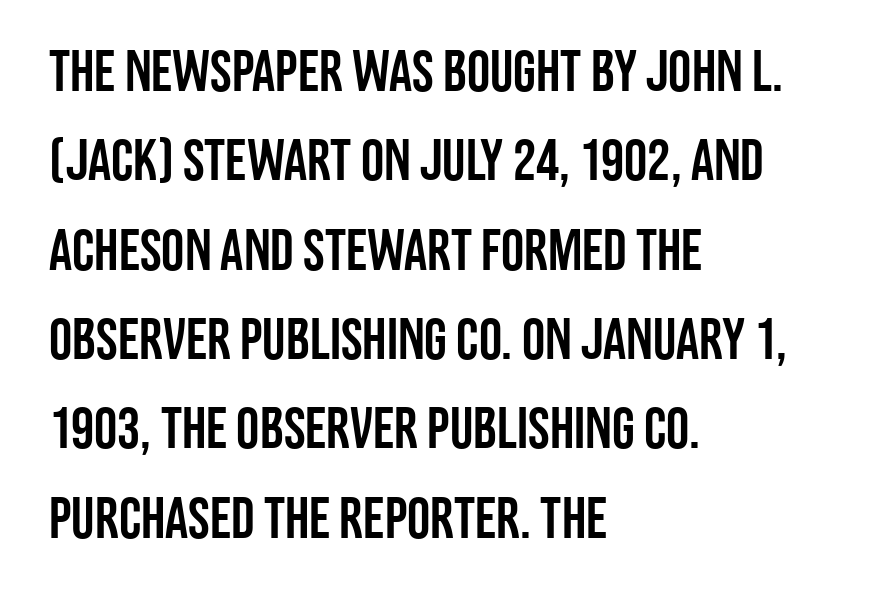
Q: Is the text italic (slanted)? A: No, it is upright.
Q: Is the typeface a serif or a sans-serif typeface? A: Sans-serif.
Q: Is the text underlined? A: No.
Q: How is the paragraph aligned? A: Left-aligned.
Q: Is the spacing between letters normal or unusually wide? A: Normal.
Q: Is the spacing between lines tight, normal or loose? A: Normal.
Q: Width (condensed, normal, or wide)? A: Condensed.
Q: Stroke contrast? A: Low.
Q: x-height? A: Large.
Q: Monospaced? A: No.
